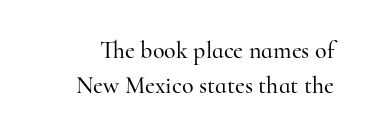
The image shows 24 px text type, upright; set normal line spacing (1.47x), normal letter spacing, not underlined.
